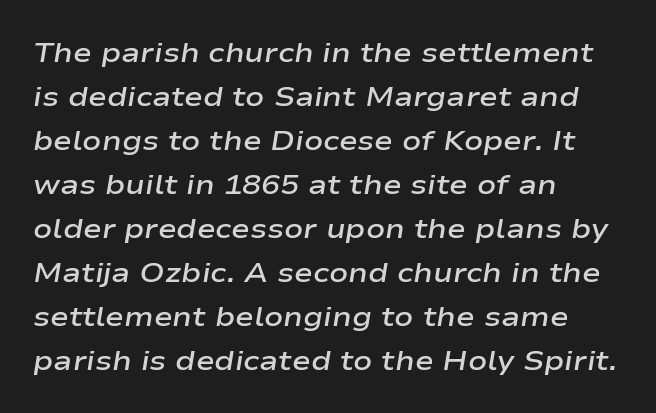
The image shows 28 px semibold, wide type, italic (leaning right); set left-aligned, normal line spacing (1.57x), normal letter spacing, not underlined; low stroke contrast and a medium x-height.
